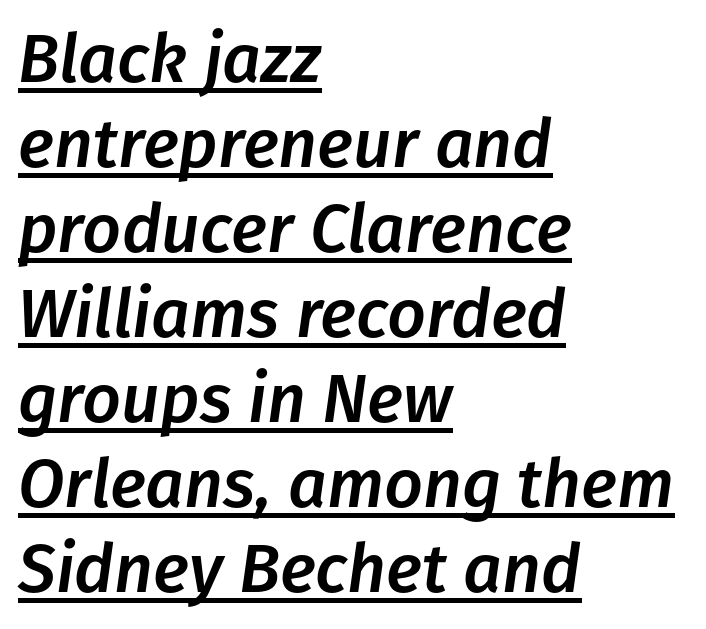
{"italic": "yes", "lean": "right", "slant_degrees": 8, "width": "normal", "stroke_contrast": "low", "x_height": "medium", "monospaced": "no", "underline": "yes", "align": "left", "line_spacing": "normal", "line_spacing_ratio": 1.25, "letter_spacing": "normal", "letter_spacing_em": 0.0, "glyph_px": 68}
